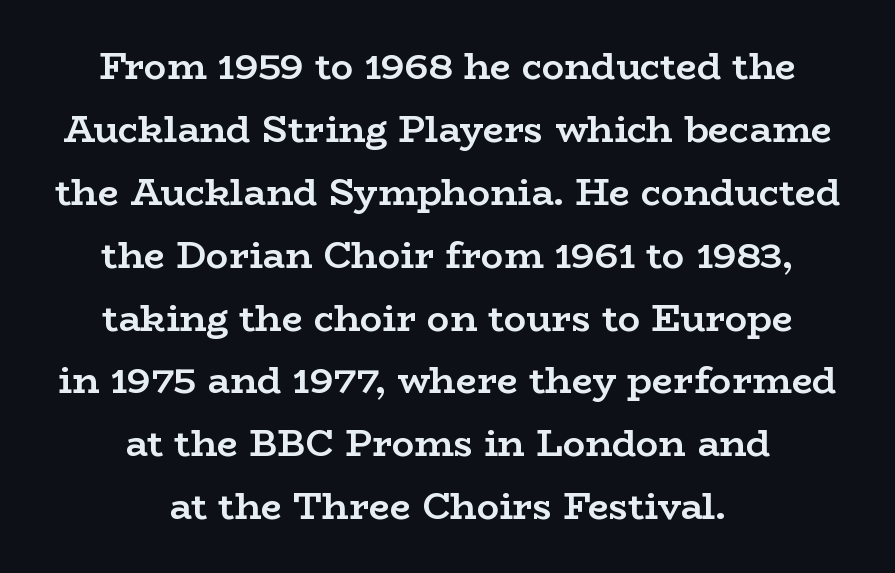
Q: Is the text bold? A: Yes.
Q: Is the text italic (slanted)? A: No, it is upright.
Q: Is the typeface a serif or a sans-serif typeface? A: Serif.
Q: Is the text underlined? A: No.
Q: How is the paragraph aligned? A: Centered.
Q: Is the spacing between letters normal or unusually wide? A: Normal.
Q: Is the spacing between lines tight, normal or loose? A: Normal.
Q: Width (condensed, normal, or wide)? A: Wide.
Q: Stroke contrast? A: Low.
Q: x-height? A: Medium.
Q: Monospaced? A: No.
